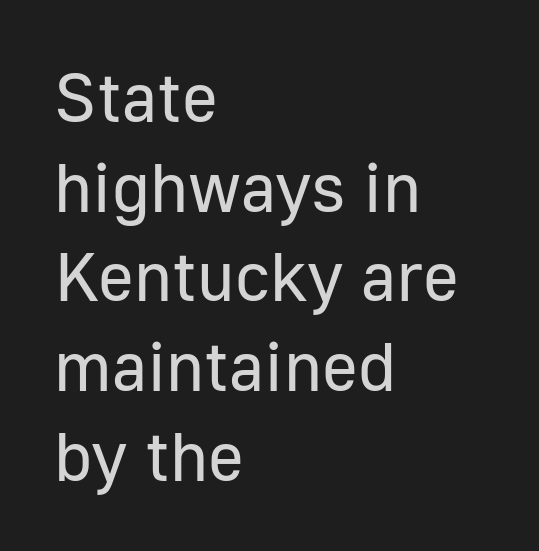
The weight tops out at a normal text grade. Spacing between characters is what you'd get straight out of the box. Each letter's strokes conclude bluntly, with no projecting serifs. The rendering uses a moderate line-height, typical for paragraphs. The lines in this sample share a left origin and differ only in where they stop. Looks like regular typesetting: each glyph gets only the width it needs.
